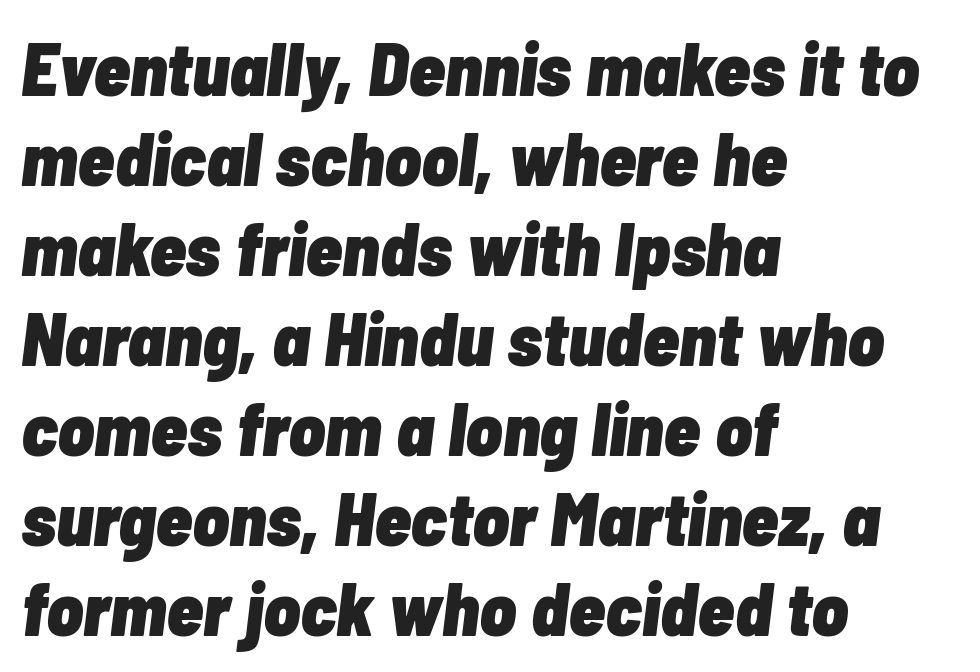
Each word holds together tightly as a unit, with standard inter-letter gaps. Slant detected: the letters are inclined. Set as a true bold cut, around the 700 mark. Alignment: flush left.
